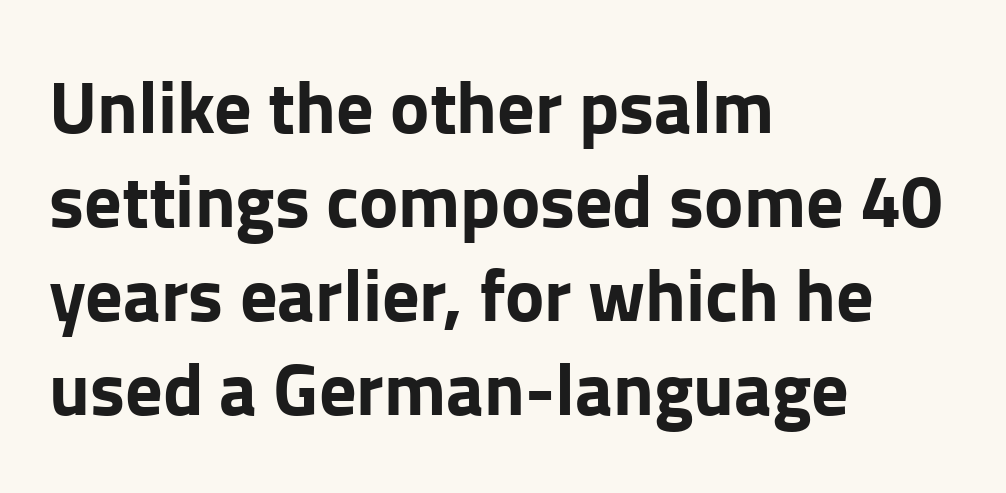
{"serif": "no", "italic": "no", "bold": "yes", "weight": "bold", "width": "normal", "stroke_contrast": "low", "x_height": "medium", "monospaced": "no", "underline": "no", "align": "left", "line_spacing": "normal", "line_spacing_ratio": 1.27, "letter_spacing": "normal", "letter_spacing_em": 0.0, "glyph_px": 74}
